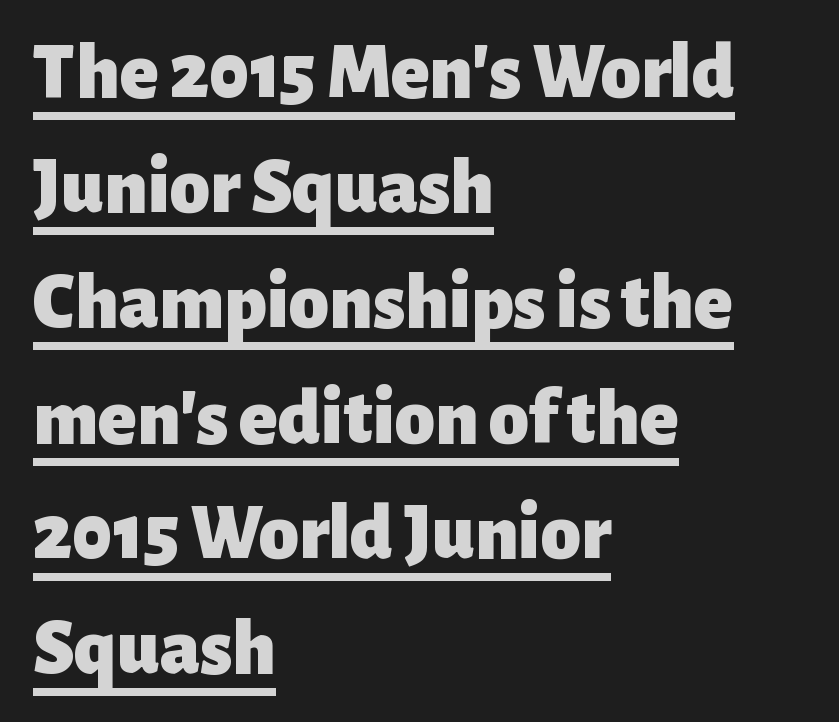
Q: Is the text bold? A: Yes.
Q: Is the text italic (slanted)? A: No, it is upright.
Q: Is the typeface a serif or a sans-serif typeface? A: Sans-serif.
Q: Is the text underlined? A: Yes.
Q: How is the paragraph aligned? A: Left-aligned.
Q: Is the spacing between letters normal or unusually wide? A: Normal.
Q: Is the spacing between lines tight, normal or loose? A: Normal.
Q: Width (condensed, normal, or wide)? A: Normal.
Q: Stroke contrast? A: Low.
Q: x-height? A: Medium.
Q: Monospaced? A: No.
